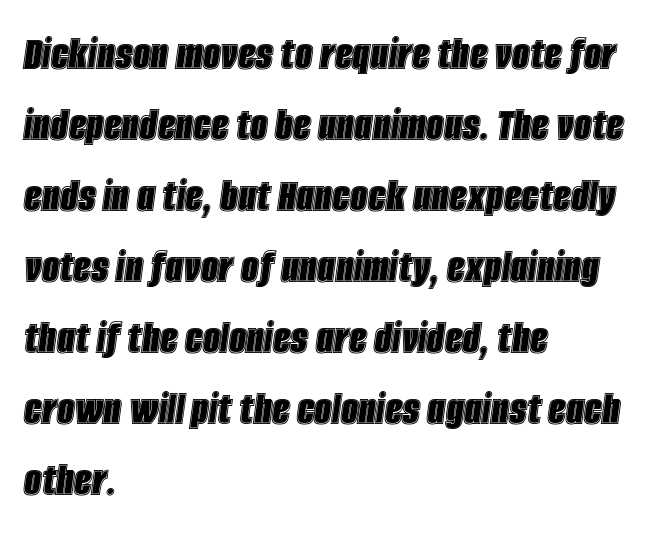
Q: Is the text italic (slanted)? A: Yes, it leans right by about 8 degrees.
Q: Is the text underlined? A: No.
Q: How is the paragraph aligned? A: Left-aligned.
Q: Is the spacing between letters normal or unusually wide? A: Normal.
Q: Is the spacing between lines tight, normal or loose? A: Normal.
Q: Width (condensed, normal, or wide)? A: Condensed.
Q: x-height? A: Large.
Q: Monospaced? A: No.
